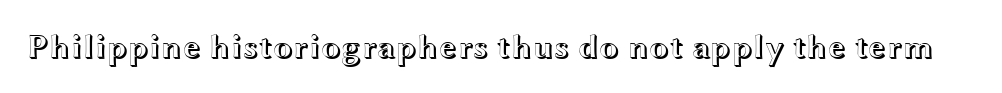
The image shows 33 px wide type, upright; set normal letter spacing, not underlined; a medium x-height.
